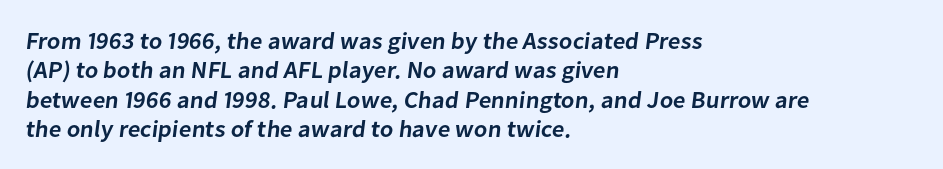
Unmarked baselines from the first word to the last. The setting favours the left margin, as ordinary paragraphs usually do. Typesetter's note: demi weight, one step under bold. Nothing unusual about the tracking: characters are spaced as the font intends.
